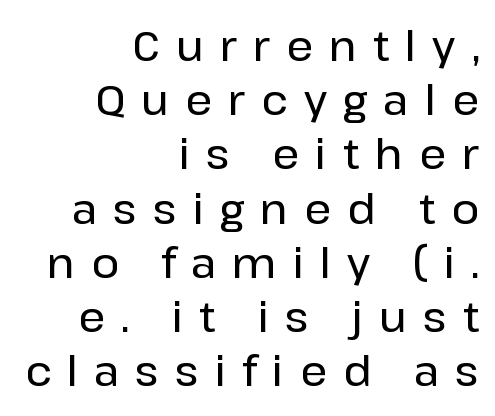
Alignment: flush right. The area under the type is left untouched. Do the characters align in a grid? No, the font is proportional. The designer went with a sans here, leaving each stem footless.
